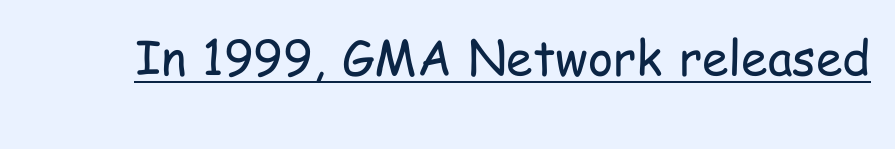
{"serif": "no", "italic": "no", "bold": "no", "weight": "regular", "width": "condensed", "stroke_contrast": "low", "x_height": "medium", "monospaced": "no", "underline": "yes", "letter_spacing": "normal", "letter_spacing_em": 0.0, "glyph_px": 48}
